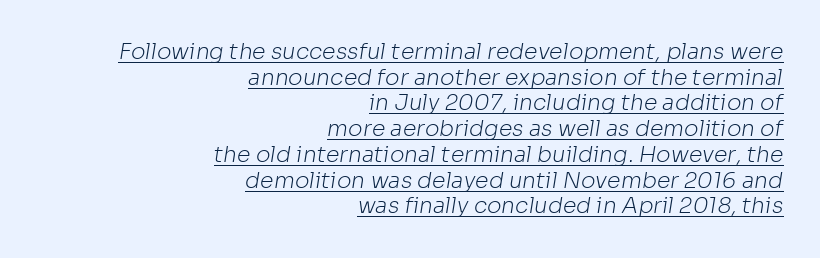
{"bold": "no", "underline": "yes", "align": "right", "line_spacing_ratio": 1.17, "letter_spacing": "normal", "letter_spacing_em": 0.0, "glyph_px": 22}
